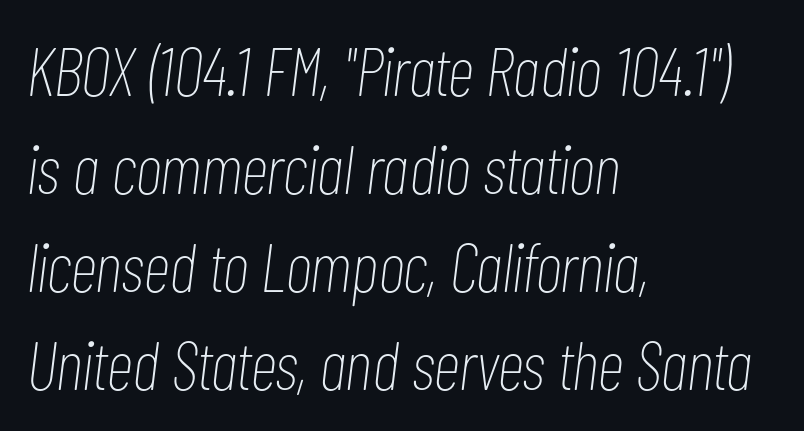
The image shows 69 px thin, condensed type, italic (leaning right); set left-aligned, normal line spacing (1.42x), normal letter spacing, not underlined; low stroke contrast and a medium x-height.
